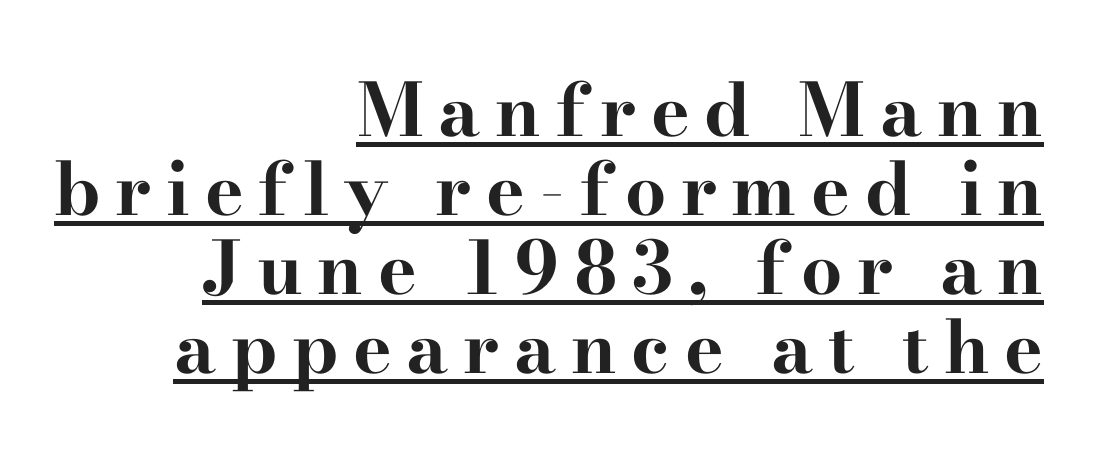
Line endings align vertically; line beginnings do not. The glyphs have the mass of a bold cut. Vertical strokes here are truly vertical. This rendering widens character spacing well past its baseline value. The rendering uses the underline text-decoration.
